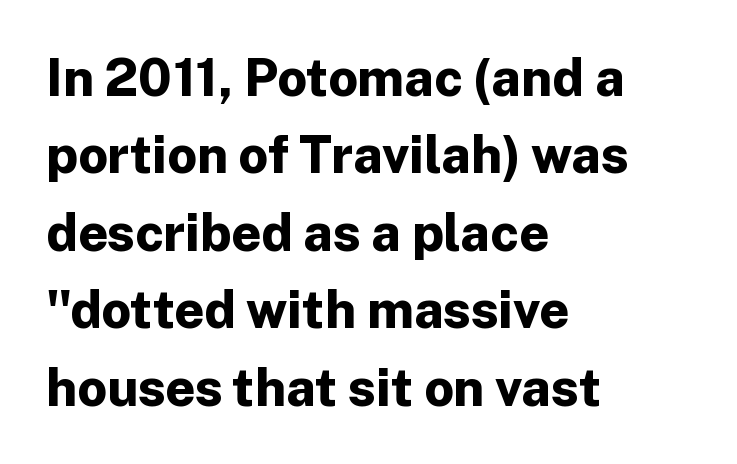
Q: Is the text bold? A: Yes.
Q: Is the text italic (slanted)? A: No, it is upright.
Q: Is the typeface a serif or a sans-serif typeface? A: Sans-serif.
Q: Is the text underlined? A: No.
Q: How is the paragraph aligned? A: Left-aligned.
Q: Is the spacing between letters normal or unusually wide? A: Normal.
Q: Is the spacing between lines tight, normal or loose? A: Normal.
Q: Width (condensed, normal, or wide)? A: Normal.
Q: Stroke contrast? A: Low.
Q: x-height? A: Medium.
Q: Monospaced? A: No.
